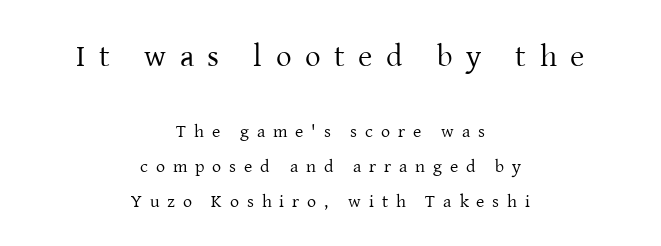
Short and long lines alike share a common midpoint. This is serif lettering, the kind often seen in printed books. A typesetter would call this proportional, since set widths differ per character. Note: larger setting up top, smaller setting below.
